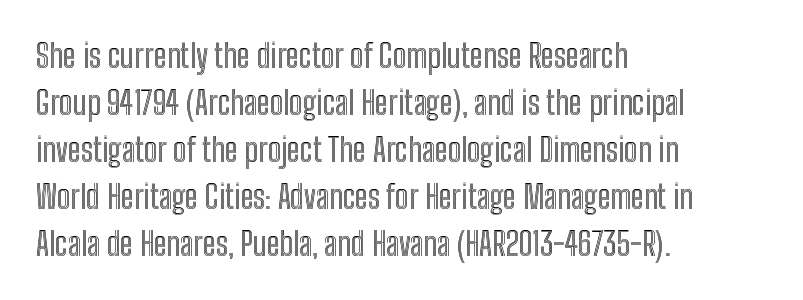
{"italic": "no", "width": "condensed", "x_height": "medium", "monospaced": "no", "underline": "no", "align": "left", "line_spacing": "normal", "line_spacing_ratio": 1.47, "letter_spacing": "normal", "letter_spacing_em": 0.0, "glyph_px": 32}
